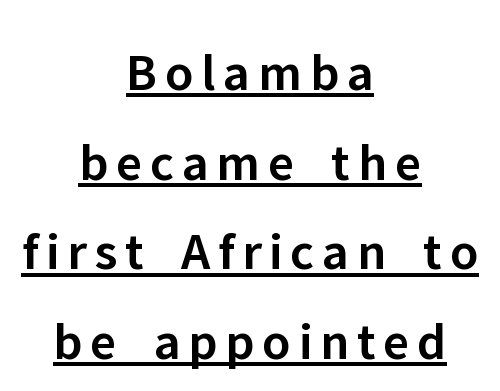
Q: Is the text bold? A: Semi-bold.
Q: Is the text italic (slanted)? A: No, it is upright.
Q: Is the typeface a serif or a sans-serif typeface? A: Sans-serif.
Q: Is the text underlined? A: Yes.
Q: How is the paragraph aligned? A: Centered.
Q: Is the spacing between lines tight, normal or loose? A: Normal.
Q: Width (condensed, normal, or wide)? A: Normal.
Q: Stroke contrast? A: Low.
Q: x-height? A: Medium.
Q: Monospaced? A: No.
